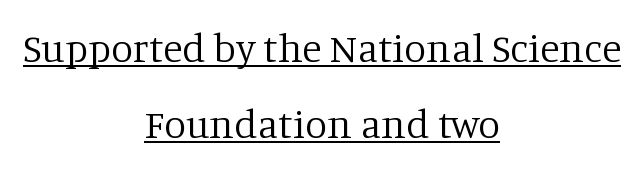
Q: Is the text bold? A: No.
Q: Is the text italic (slanted)? A: No, it is upright.
Q: Is the typeface a serif or a sans-serif typeface? A: Serif.
Q: Is the text underlined? A: Yes.
Q: How is the paragraph aligned? A: Centered.
Q: Is the spacing between letters normal or unusually wide? A: Normal.
Q: Is the spacing between lines tight, normal or loose? A: Loose.
Q: Width (condensed, normal, or wide)? A: Normal.
Q: Stroke contrast? A: Low.
Q: x-height? A: Large.
Q: Monospaced? A: No.
